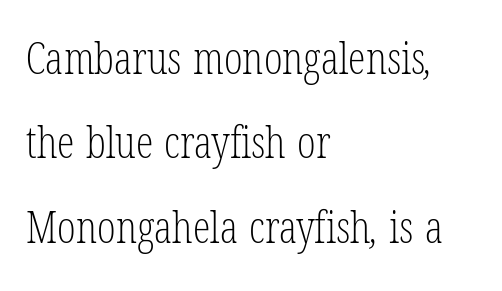
Q: Is the text bold? A: No.
Q: Is the typeface a serif or a sans-serif typeface? A: Serif.
Q: Is the text underlined? A: No.
Q: How is the paragraph aligned? A: Left-aligned.
Q: Is the spacing between letters normal or unusually wide? A: Normal.
Q: Is the spacing between lines tight, normal or loose? A: Loose.
Q: Width (condensed, normal, or wide)? A: Condensed.
Q: Stroke contrast? A: Low.
Q: x-height? A: Medium.
Q: Monospaced? A: No.
